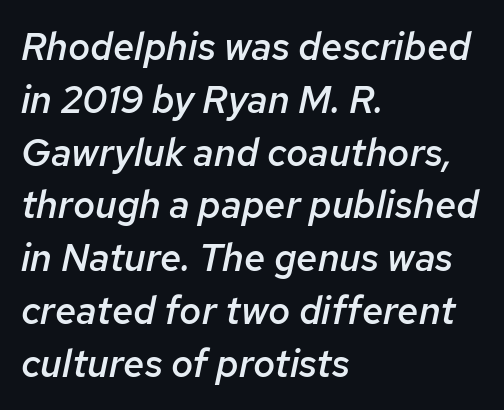
{"italic": "yes", "lean": "right", "slant_degrees": 12, "bold": "semi", "weight": "semibold", "width": "normal", "stroke_contrast": "low", "x_height": "medium", "monospaced": "no", "underline": "no", "align": "left", "line_spacing": "normal", "line_spacing_ratio": 1.39, "letter_spacing": "normal", "letter_spacing_em": 0.0, "glyph_px": 38}
